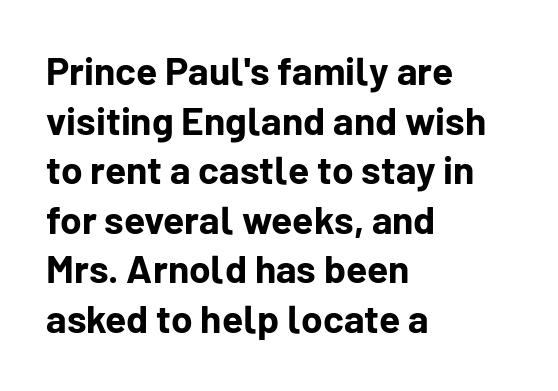
Q: Is the text bold? A: Yes.
Q: Is the text italic (slanted)? A: No, it is upright.
Q: Is the typeface a serif or a sans-serif typeface? A: Sans-serif.
Q: Is the text underlined? A: No.
Q: How is the paragraph aligned? A: Left-aligned.
Q: Is the spacing between letters normal or unusually wide? A: Normal.
Q: Is the spacing between lines tight, normal or loose? A: Normal.
Q: Width (condensed, normal, or wide)? A: Normal.
Q: Stroke contrast? A: Low.
Q: x-height? A: Medium.
Q: Monospaced? A: No.
